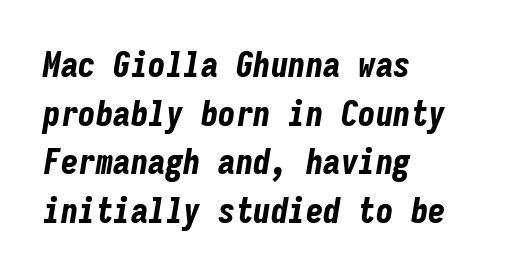
{"italic": "yes", "lean": "right", "slant_degrees": 9, "bold": "yes", "weight": "bold", "width": "condensed", "stroke_contrast": "low", "x_height": "medium", "monospaced": "yes", "underline": "no", "align": "left", "line_spacing": "normal", "line_spacing_ratio": 1.39, "letter_spacing": "normal", "letter_spacing_em": 0.0, "glyph_px": 35}
